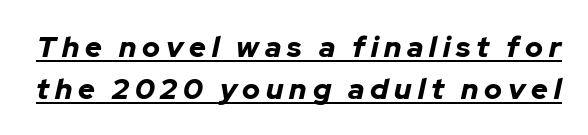
The image shows 29 px bold type, italic (leaning right); set normal line spacing (1.44x), unusually wide letter spacing (+0.2 em), underlined; low stroke contrast and a medium x-height.
